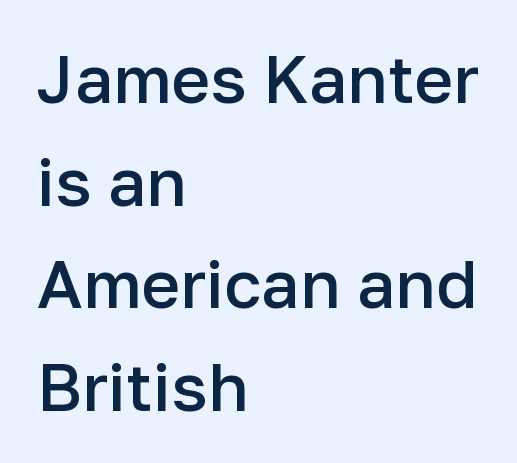
Q: Is the text bold? A: Semi-bold.
Q: Is the text italic (slanted)? A: No, it is upright.
Q: Is the typeface a serif or a sans-serif typeface? A: Sans-serif.
Q: Is the text underlined? A: No.
Q: How is the paragraph aligned? A: Left-aligned.
Q: Is the spacing between letters normal or unusually wide? A: Normal.
Q: Is the spacing between lines tight, normal or loose? A: Normal.
Q: Width (condensed, normal, or wide)? A: Normal.
Q: Stroke contrast? A: Low.
Q: x-height? A: Medium.
Q: Monospaced? A: No.
